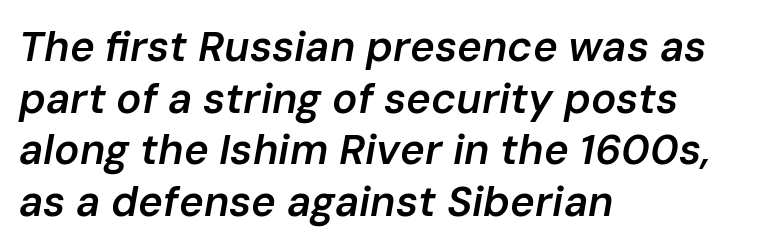
Any mark beneath the type? The region is blank. This rendering leaves character spacing at its baseline value. Line beginnings align vertically; line endings do not. Caption: semibold face, moderately heavy strokes. Character widths vary here, with narrow letters taking less room than wide ones. Looking at the ascenders, they clearly lean.
